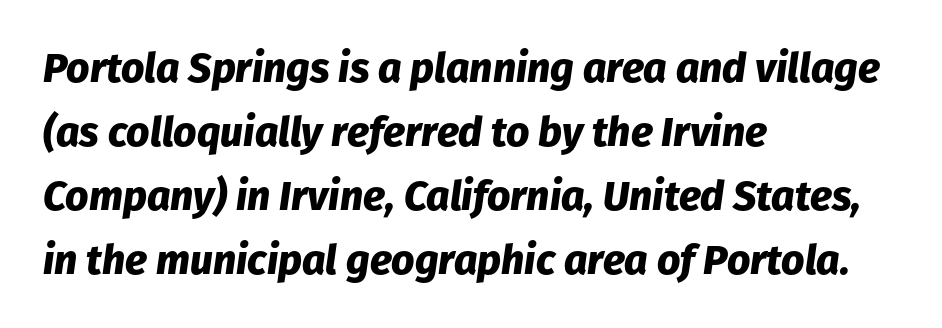
Q: Is the text bold? A: Yes.
Q: Is the text italic (slanted)? A: Yes, it leans right by about 8 degrees.
Q: Is the text underlined? A: No.
Q: How is the paragraph aligned? A: Left-aligned.
Q: Is the spacing between letters normal or unusually wide? A: Normal.
Q: Is the spacing between lines tight, normal or loose? A: Normal.
Q: Width (condensed, normal, or wide)? A: Normal.
Q: Stroke contrast? A: Low.
Q: x-height? A: Medium.
Q: Monospaced? A: No.
